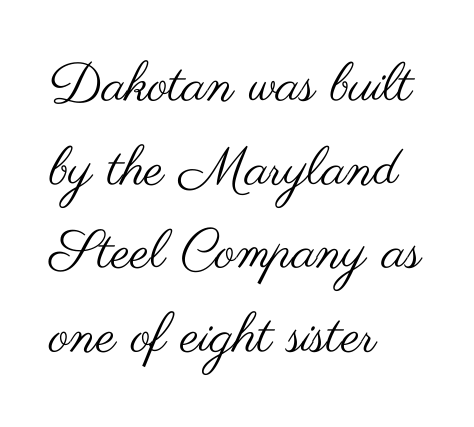
{"serif": "no", "bold": "no", "weight": "regular", "width": "wide", "stroke_contrast": "medium", "x_height": "small", "monospaced": "no", "underline": "no", "align": "left", "line_spacing": "normal", "line_spacing_ratio": 1.55, "letter_spacing": "normal", "letter_spacing_em": 0.0, "glyph_px": 54}
